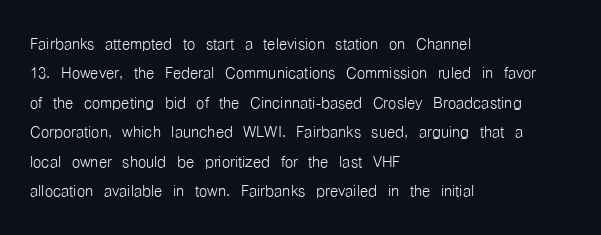
{"italic": "no", "bold": "no", "underline": "no", "align": "left", "line_spacing": "normal", "line_spacing_ratio": 1.4, "letter_spacing": "normal", "letter_spacing_em": 0.0, "glyph_px": 21}
